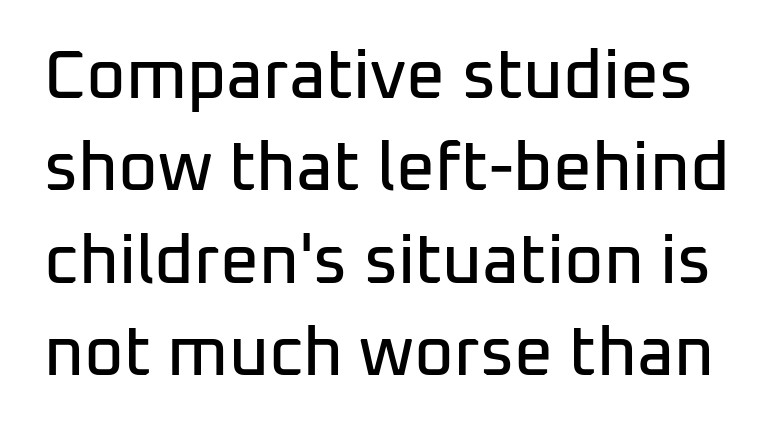
The type family on display is of the sans-serif kind. Nobody touched the tracking dial on this one. Has an underline been added? It has not. Leading matches the norm, producing a regular column. Each letter keeps its own natural width here, so spacing adapts to shape.
